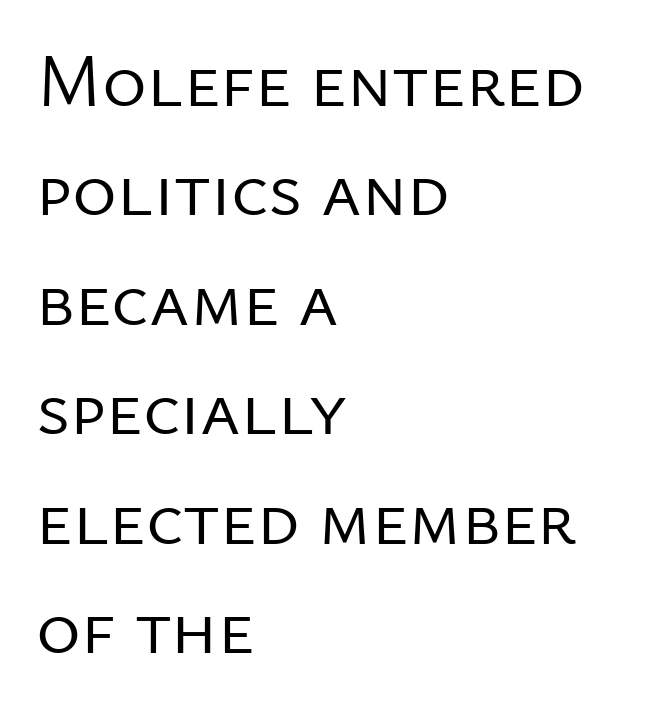
Q: Is the text bold? A: No.
Q: Is the text italic (slanted)? A: No, it is upright.
Q: Is the typeface a serif or a sans-serif typeface? A: Sans-serif.
Q: Is the text underlined? A: No.
Q: How is the paragraph aligned? A: Left-aligned.
Q: Is the spacing between letters normal or unusually wide? A: Normal.
Q: Is the spacing between lines tight, normal or loose? A: Normal.
Q: Width (condensed, normal, or wide)? A: Normal.
Q: Stroke contrast? A: Low.
Q: x-height? A: Medium.
Q: Monospaced? A: No.
